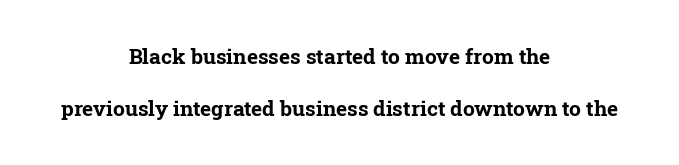
Q: Is the text bold? A: Yes.
Q: Is the text italic (slanted)? A: No, it is upright.
Q: Is the text underlined? A: No.
Q: How is the paragraph aligned? A: Centered.
Q: Is the spacing between letters normal or unusually wide? A: Normal.
Q: Is the spacing between lines tight, normal or loose? A: Loose.
